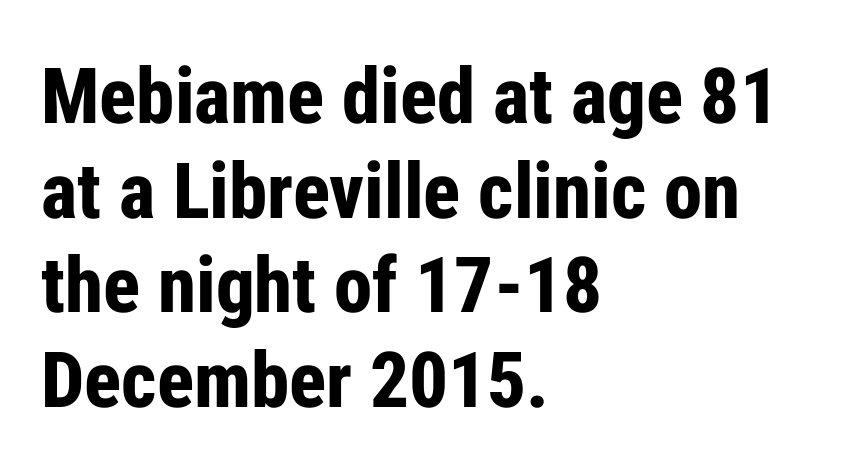
I'd describe the lettering as bold — thick and assertive. The rendering uses natural spacing where letterforms have individual widths. Posture: vertical. Check under the words: just untouched page. The font family rendered here belongs to the sans-serif group. In CSS terms this would be text-align: left.
